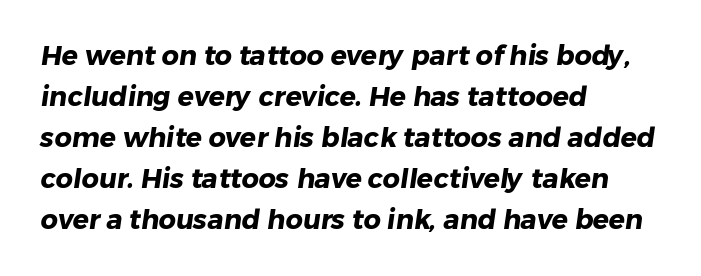
The image shows 27 px bold type; set left-aligned, normal line spacing (1.52x), normal letter spacing, not underlined.
